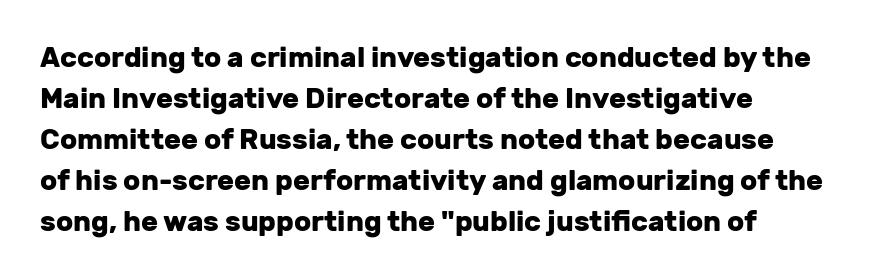
{"serif": "no", "italic": "no", "bold": "yes", "weight": "heavy", "width": "normal", "stroke_contrast": "low", "x_height": "medium", "monospaced": "no", "underline": "no", "align": "left", "line_spacing": "normal", "line_spacing_ratio": 1.46, "letter_spacing": "normal", "letter_spacing_em": 0.0, "glyph_px": 28}
